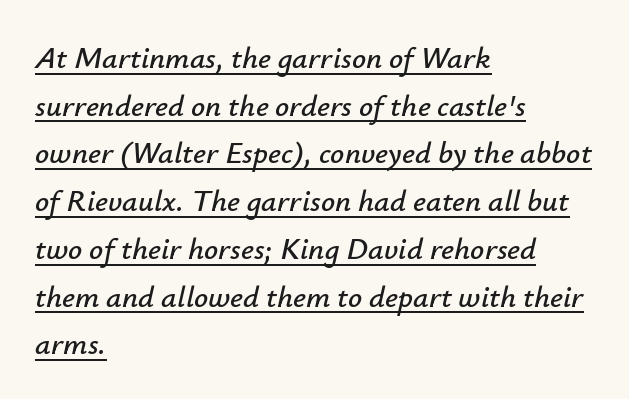
{"italic": "yes", "lean": "right", "slant_degrees": 12, "width": "normal", "stroke_contrast": "low", "x_height": "small", "monospaced": "no", "underline": "yes", "align": "left", "line_spacing": "normal", "line_spacing_ratio": 1.54, "letter_spacing": "normal", "letter_spacing_em": 0.0, "glyph_px": 31}
